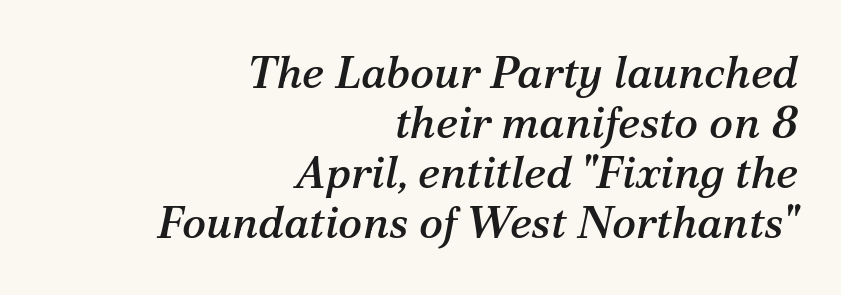
Every row of glyphs terminates at an identical x-position on the right. The letters advance in unequal steps, a hallmark of proportional type. The font's italic variant was chosen for this text. Observe the serifs anchoring each vertical stroke in this sample. Interline gaps are noticeably narrow in this sample. Compared with typical body copy, the letter spacing here is the same.
